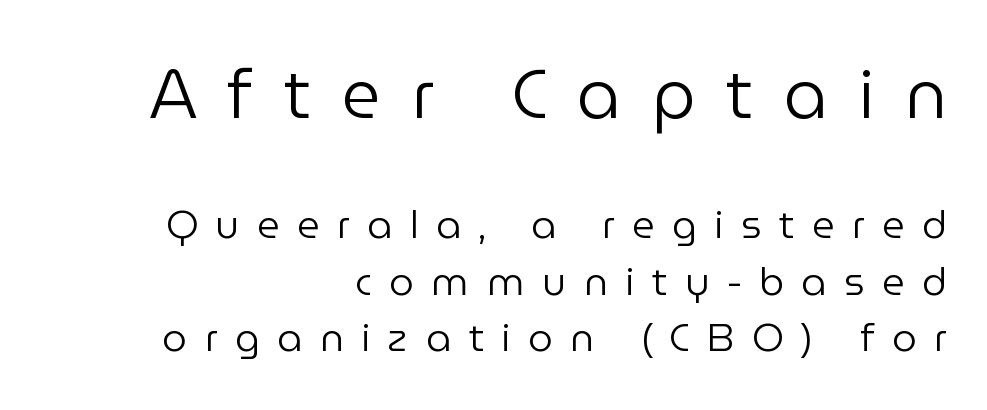
Glyph-to-glyph distance is far greater than everyday printed text. Every row of glyphs terminates at an identical x-position on the right. Looks like regular typesetting: each glyph gets only the width it needs. Look at the bottom of the vertical strokes: they stop flat, with no serifs.
